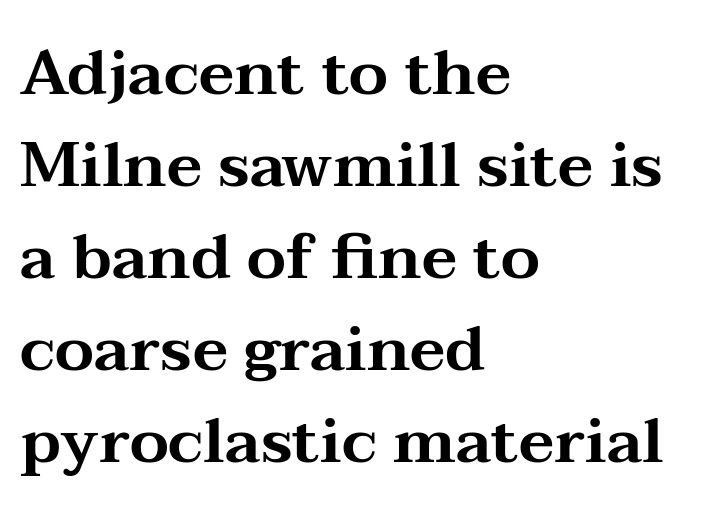
The image shows 63 px wide serif type, upright; set left-aligned, normal line spacing (1.46x), normal letter spacing, not underlined; medium stroke contrast and a medium x-height.
